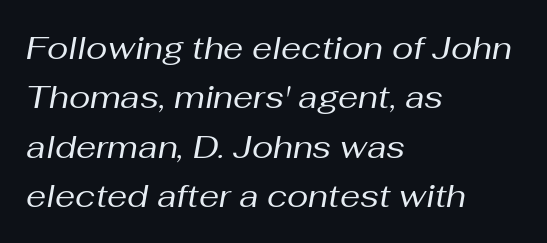
Q: Is the text bold? A: No.
Q: Is the text italic (slanted)? A: Yes, it leans right by about 10 degrees.
Q: Is the text underlined? A: No.
Q: How is the paragraph aligned? A: Left-aligned.
Q: Is the spacing between letters normal or unusually wide? A: Normal.
Q: Is the spacing between lines tight, normal or loose? A: Normal.
Q: Width (condensed, normal, or wide)? A: Normal.
Q: Stroke contrast? A: Medium.
Q: x-height? A: Medium.
Q: Monospaced? A: No.
